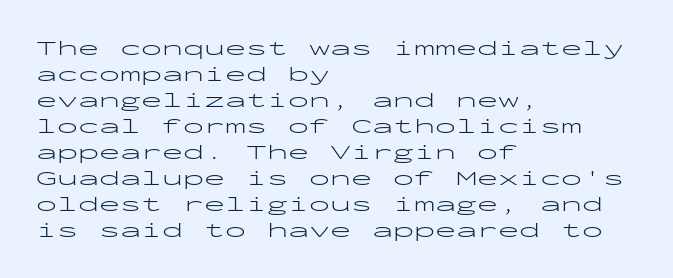
Q: Is the text bold? A: No.
Q: Is the text italic (slanted)? A: No, it is upright.
Q: Is the text underlined? A: No.
Q: How is the paragraph aligned? A: Left-aligned.
Q: Is the spacing between letters normal or unusually wide? A: Normal.
